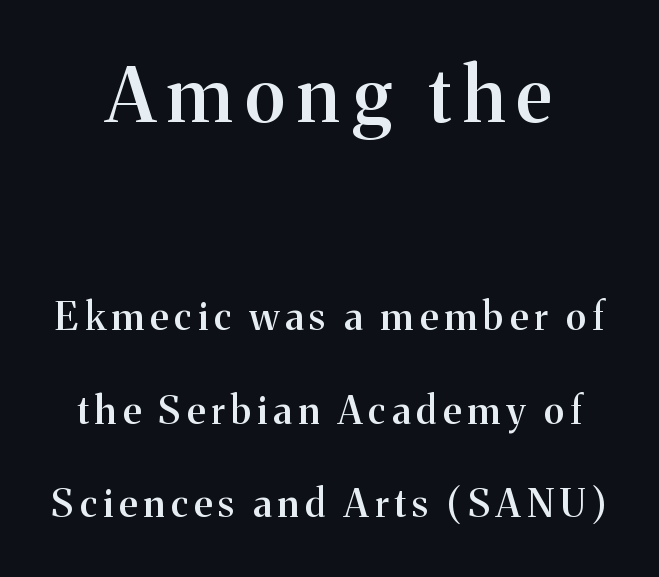
The space between consecutive lines is lavish. Which of the two is more prominent by size? The first, at the top. Proportional: the letters do not fall into vertical columns. The zone under the glyphs is completely vacant. The designer went with a serif here, giving each stem small feet.
